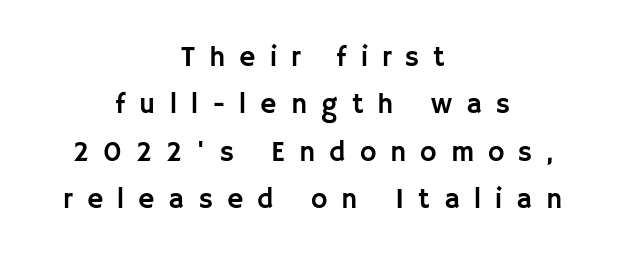
Q: Is the text italic (slanted)? A: No, it is upright.
Q: Is the typeface a serif or a sans-serif typeface? A: Sans-serif.
Q: Is the text underlined? A: No.
Q: How is the paragraph aligned? A: Centered.
Q: Is the spacing between letters normal or unusually wide? A: Unusually wide.
Q: Is the spacing between lines tight, normal or loose? A: Normal.
Q: Width (condensed, normal, or wide)? A: Normal.
Q: Stroke contrast? A: Low.
Q: x-height? A: Large.
Q: Monospaced? A: No.
